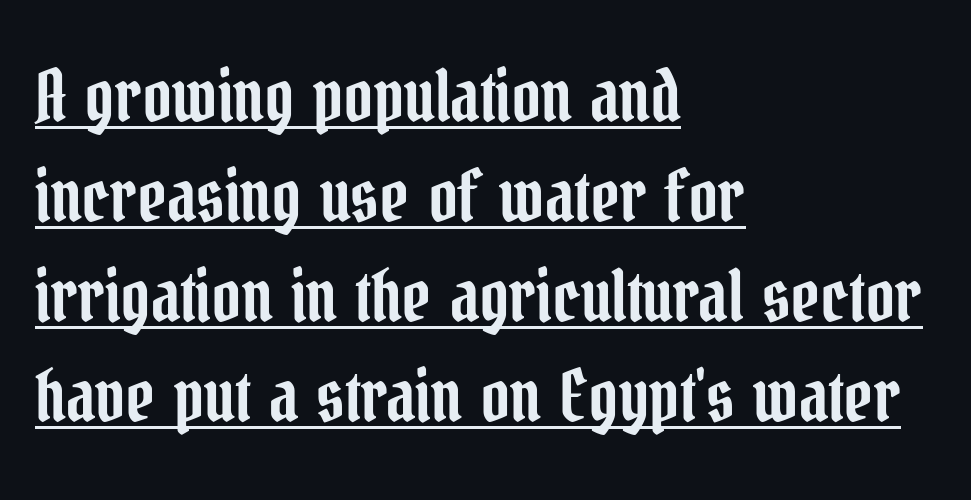
The letters sit at their default tracking, neither squeezed nor spread. If you measured baseline to baseline, you'd find a middling distance. Check the space under the baseline: a stroke is drawn there. You can tell from the footed stems that serif type was used. Is there any slant? The stems are plumb. These lines stack with their left ends in a neat column.
